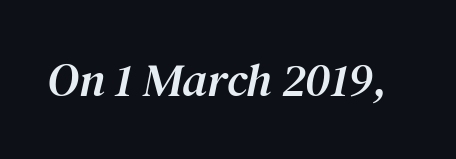
Tracking here is standard; glyphs follow each other at the usual distance. The string is rendered with underlining switched off. Looking at the ascenders, they clearly lean. This sample uses a serif face. Varying glyph widths throughout — classic text-font behaviour.
